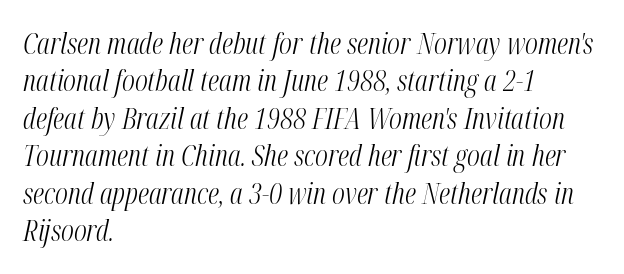
The image shows 29 px light, condensed type, italic (leaning right); set left-aligned, normal line spacing (1.29x), normal letter spacing, not underlined; medium stroke contrast and a medium x-height.
